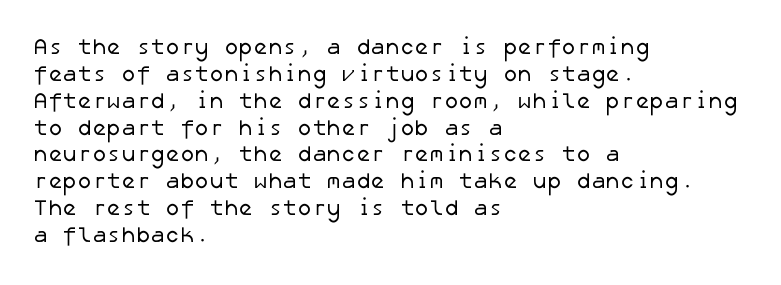
The image shows 22 px text type; set left-aligned, line spacing 1.22x, normal letter spacing, not underlined.
